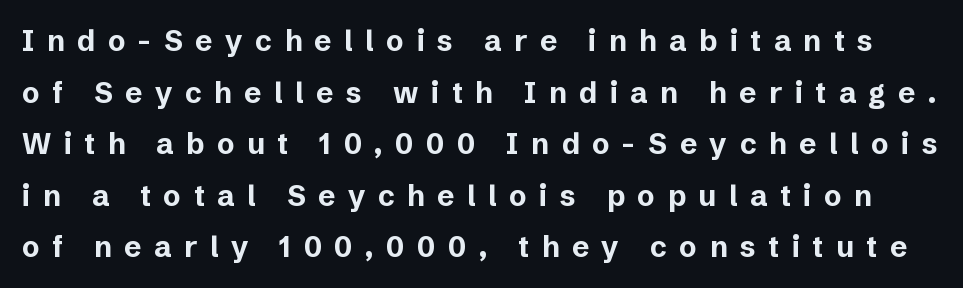
The image shows 29 px bold sans-serif type, upright; set line spacing 1.78x, unusually wide letter spacing (+0.43 em), not underlined; low stroke contrast and a medium x-height.
